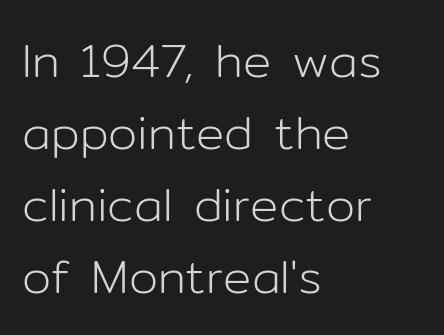
The image shows 47 px light sans-serif type, upright; set left-aligned, normal line spacing (1.53x), normal letter spacing, not underlined; low stroke contrast and a medium x-height.
